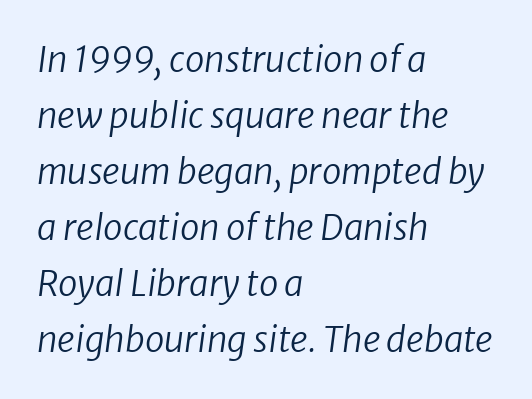
The image shows 35 px regular-weight type, italic (leaning right); set left-aligned, normal line spacing (1.6x), normal letter spacing, not underlined; low stroke contrast and a medium x-height.
